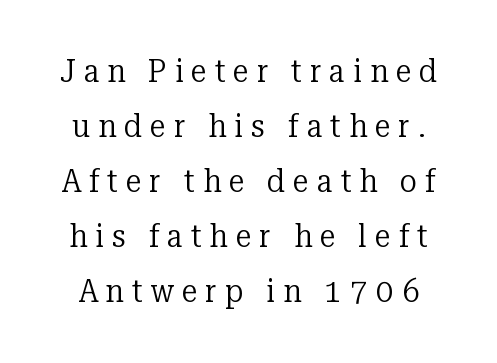
{"serif": "yes", "italic": "no", "bold": "no", "weight": "regular", "width": "normal", "stroke_contrast": "low", "x_height": "medium", "monospaced": "no", "underline": "no", "line_spacing_ratio": 1.72, "letter_spacing": "wide", "letter_spacing_em": 0.25, "glyph_px": 32}
